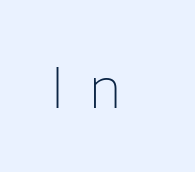
The tracking jumps out immediately: characters are airy and widely separated. Stems and bowls with no extra thickness — not bold. The lettering stays uniformly vertical, giving the passage a roman look. No word sits above an underline. You can tell from the bare stems that sans-serif type was used. Do the characters align in a grid? No, the font is proportional.
